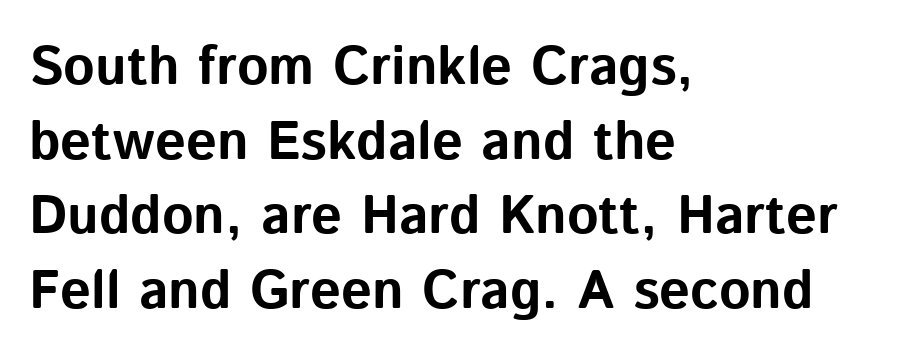
Q: Is the text bold? A: Yes.
Q: Is the text italic (slanted)? A: No, it is upright.
Q: Is the typeface a serif or a sans-serif typeface? A: Sans-serif.
Q: Is the text underlined? A: No.
Q: How is the paragraph aligned? A: Left-aligned.
Q: Is the spacing between letters normal or unusually wide? A: Normal.
Q: Is the spacing between lines tight, normal or loose? A: Normal.
Q: Width (condensed, normal, or wide)? A: Normal.
Q: Stroke contrast? A: Low.
Q: x-height? A: Medium.
Q: Monospaced? A: No.
